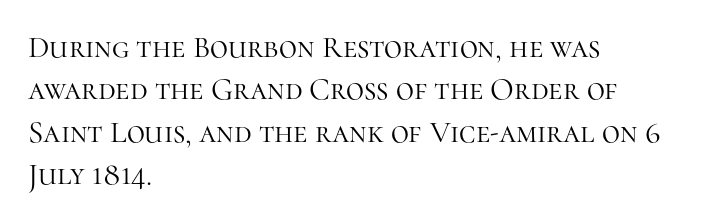
{"serif": "yes", "italic": "no", "bold": "no", "weight": "light", "width": "normal", "stroke_contrast": "high", "x_height": "medium", "monospaced": "no", "underline": "no", "align": "left", "line_spacing": "normal", "line_spacing_ratio": 1.37, "letter_spacing": "normal", "letter_spacing_em": 0.0, "glyph_px": 31}
